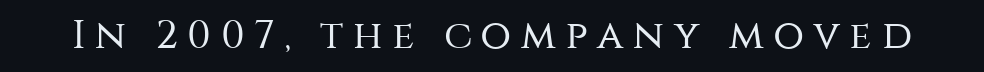
Inter-character spacing is expanded well beyond the font's built-in metrics. Nobody drew a line under any word here. Varying glyph widths throughout — classic text-font behaviour. The letters look calm and open, with moderate or lighter stems.
